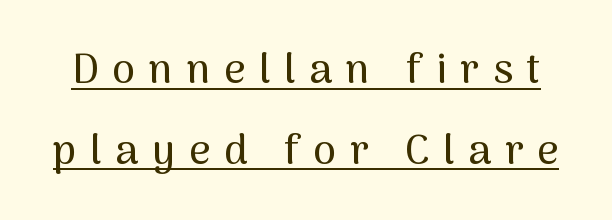
The lettering stays uniformly vertical, giving the passage a roman look. Students, observe: this is what heavily led, spacious text looks like. The typeface chosen for these lines omits serifs. The words here are underlined.
